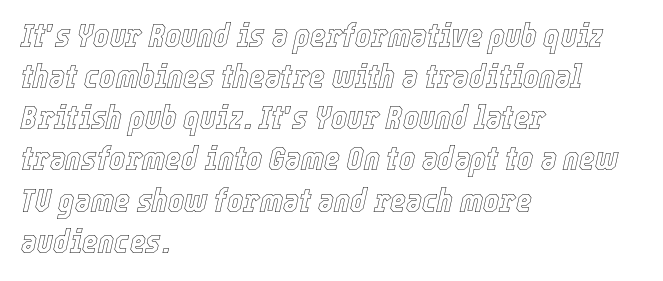
The image shows 34 px condensed type, italic (leaning right); set left-aligned, line spacing 1.21x, normal letter spacing, not underlined; a medium x-height.
